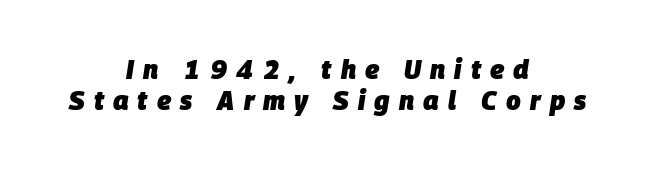
{"italic": "yes", "lean": "right", "slant_degrees": 9, "bold": "yes", "underline": "no", "align": "center", "line_spacing_ratio": 1.18, "letter_spacing": "wide", "letter_spacing_em": 0.35, "glyph_px": 26}
